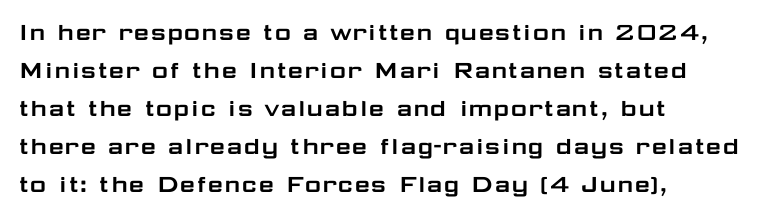
The image shows 28 px wide sans-serif type, upright; set left-aligned, normal line spacing (1.36x), normal letter spacing, not underlined; low stroke contrast and a medium x-height.
